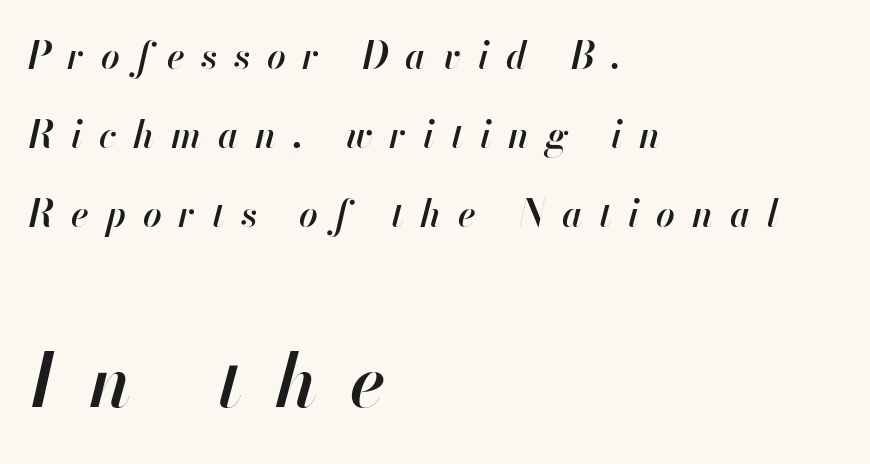
A great deal of white space separates one row of letters from the next. Between these two stacked blocks, the lower one wins on size. Compared with an ordinary text face, these strokes are moderately heavier — a semibold. The passage shown is not underscored anywhere.
